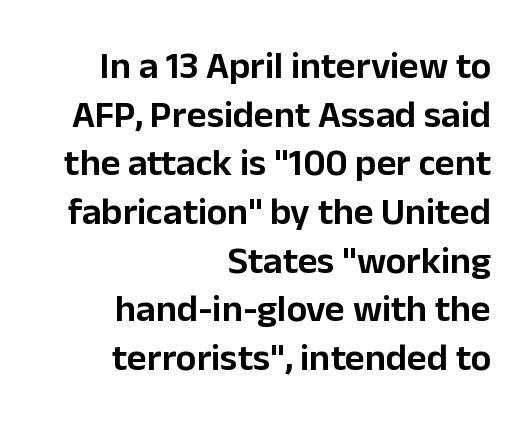
The image shows 38 px sans-serif type, upright; set right-aligned, normal line spacing (1.28x), normal letter spacing, not underlined; low stroke contrast and a medium x-height.
